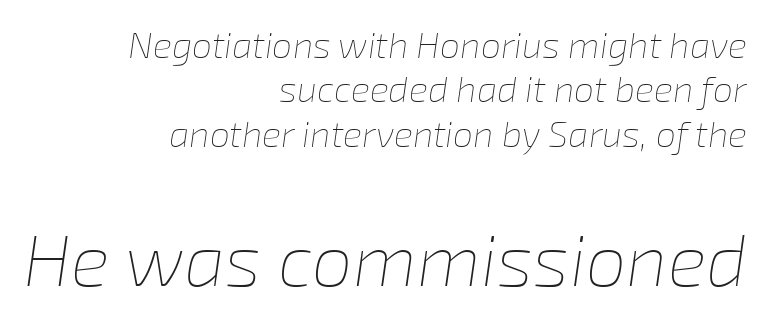
{"italic": "yes", "lean": "right", "slant_degrees": 8, "bold": "no", "weight": "thin", "width": "normal", "stroke_contrast": "low", "x_height": "medium", "monospaced": "no", "underline": "no", "align": "right", "line_spacing_ratio": 1.23, "letter_spacing": "normal", "letter_spacing_em": 0.0, "larger_block": "second", "size_ratio": 2.03, "glyph_px": 73}
